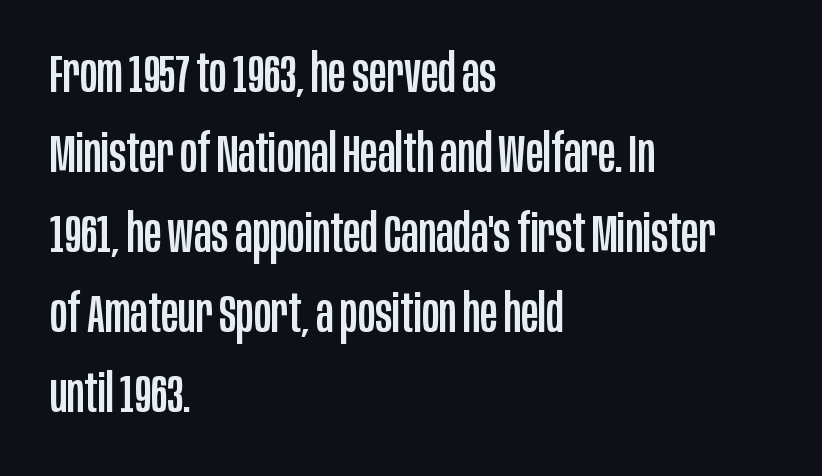
The image shows 52 px condensed sans-serif type, upright; set left-aligned, normal line spacing (1.54x), normal letter spacing, not underlined; low stroke contrast and a large x-height.
